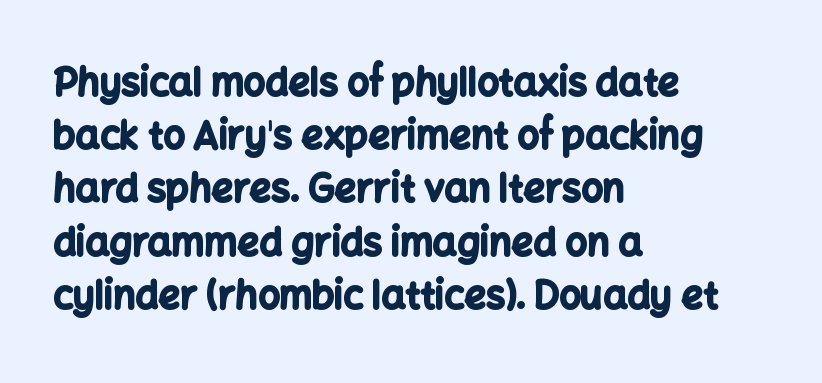
{"serif": "no", "italic": "no", "bold": "yes", "weight": "bold", "width": "normal", "stroke_contrast": "low", "x_height": "medium", "monospaced": "no", "underline": "no", "align": "left", "line_spacing": "normal", "line_spacing_ratio": 1.4, "letter_spacing": "normal", "letter_spacing_em": 0.0, "glyph_px": 38}
